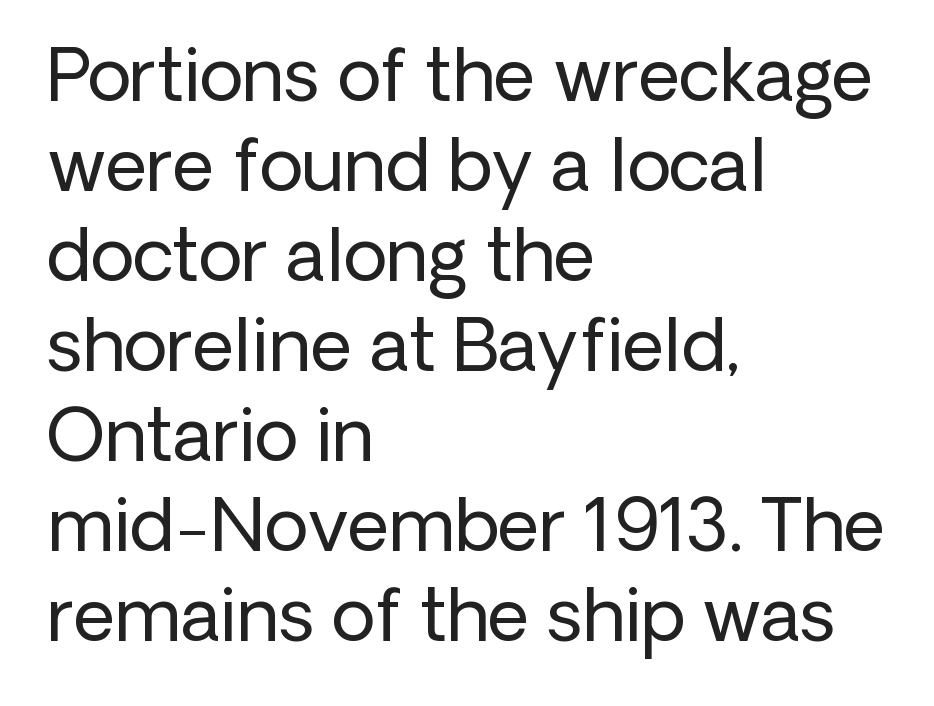
Q: Is the text bold? A: No.
Q: Is the text italic (slanted)? A: No, it is upright.
Q: Is the typeface a serif or a sans-serif typeface? A: Sans-serif.
Q: Is the text underlined? A: No.
Q: How is the paragraph aligned? A: Left-aligned.
Q: Is the spacing between letters normal or unusually wide? A: Normal.
Q: Is the spacing between lines tight, normal or loose? A: Normal.
Q: Width (condensed, normal, or wide)? A: Normal.
Q: Stroke contrast? A: Low.
Q: x-height? A: Medium.
Q: Monospaced? A: No.
